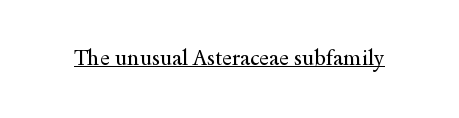
Italic: no, the glyphs are upright roman. You can see a thin bar hugging the bottom of the glyphs. Nothing heavy about these letters — not bold at all. Look at the tracking — it's just the regular setting, nothing added.
